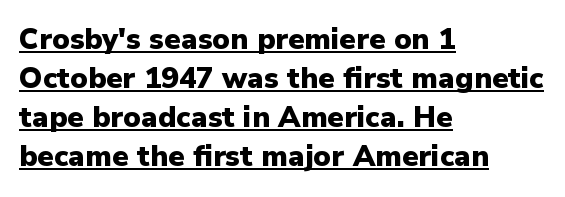
Q: Is the text bold? A: Yes.
Q: Is the text italic (slanted)? A: No, it is upright.
Q: Is the typeface a serif or a sans-serif typeface? A: Sans-serif.
Q: Is the text underlined? A: Yes.
Q: How is the paragraph aligned? A: Left-aligned.
Q: Is the spacing between letters normal or unusually wide? A: Normal.
Q: Is the spacing between lines tight, normal or loose? A: Normal.
Q: Width (condensed, normal, or wide)? A: Normal.
Q: Stroke contrast? A: Low.
Q: x-height? A: Medium.
Q: Monospaced? A: No.
